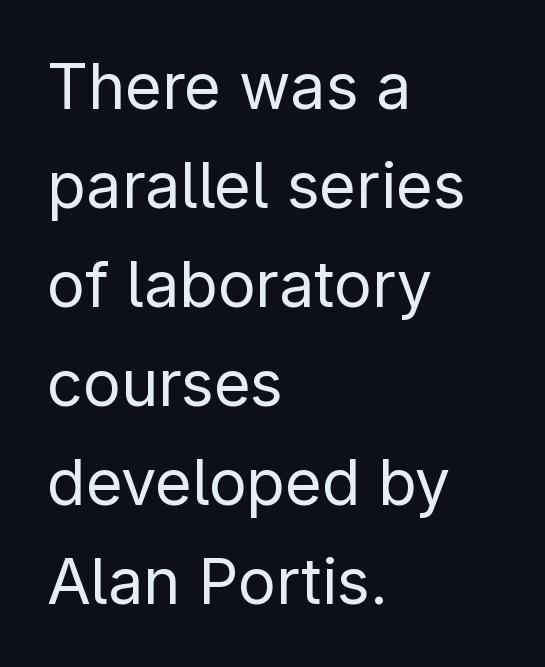
The image shows 63 px regular-weight sans-serif type, upright; set left-aligned, normal line spacing (1.57x), normal letter spacing, not underlined; low stroke contrast and a medium x-height.
